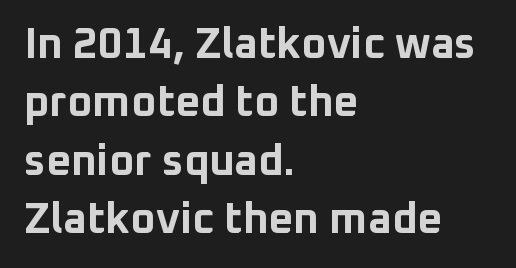
Q: Is the text bold? A: Yes.
Q: Is the text italic (slanted)? A: No, it is upright.
Q: Is the typeface a serif or a sans-serif typeface? A: Sans-serif.
Q: Is the text underlined? A: No.
Q: How is the paragraph aligned? A: Left-aligned.
Q: Is the spacing between letters normal or unusually wide? A: Normal.
Q: Is the spacing between lines tight, normal or loose? A: Normal.
Q: Width (condensed, normal, or wide)? A: Normal.
Q: Stroke contrast? A: Low.
Q: x-height? A: Medium.
Q: Monospaced? A: No.
